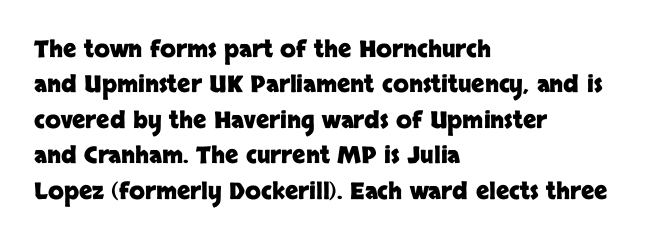
{"italic": "no", "bold": "yes", "underline": "no", "align": "left", "line_spacing": "normal", "line_spacing_ratio": 1.54, "letter_spacing": "normal", "letter_spacing_em": 0.0, "glyph_px": 23}
